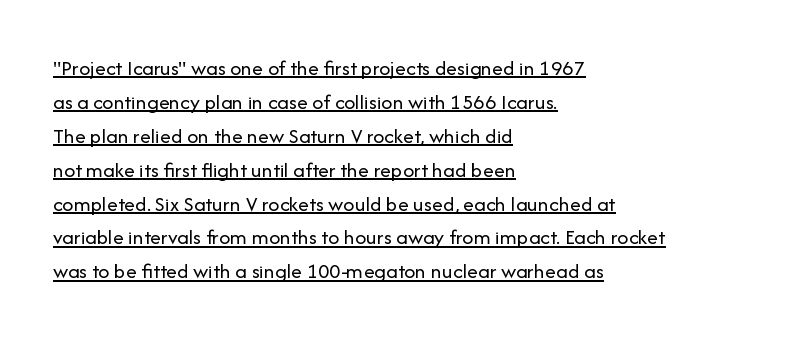
{"italic": "no", "bold": "no", "underline": "yes", "align": "left", "line_spacing": "normal", "line_spacing_ratio": 1.54, "letter_spacing": "normal", "letter_spacing_em": 0.0, "glyph_px": 22}
